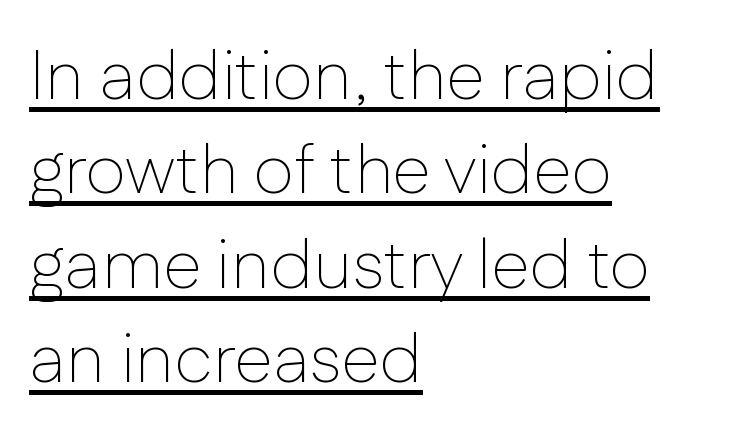
The image shows 70 px thin sans-serif type, upright; set left-aligned, normal line spacing (1.35x), normal letter spacing, underlined; low stroke contrast and a medium x-height.
